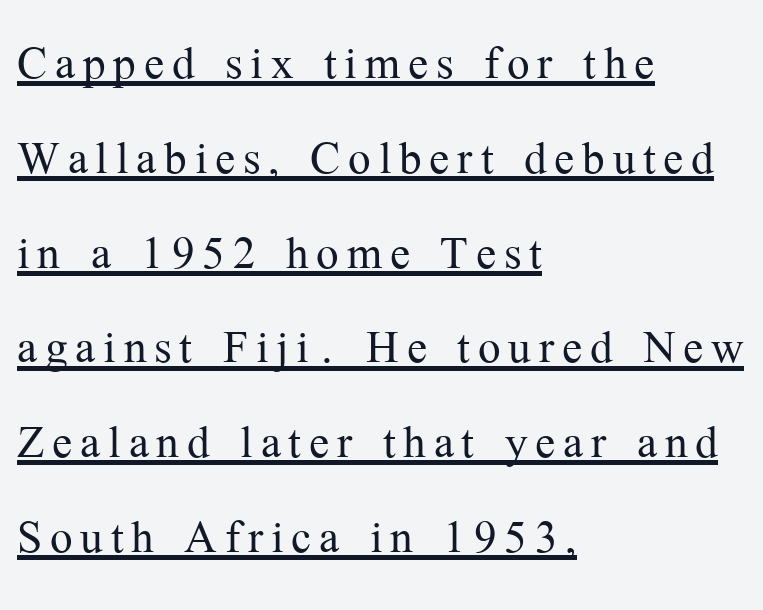
{"serif": "yes", "italic": "no", "bold": "no", "weight": "light", "width": "normal", "stroke_contrast": "medium", "x_height": "medium", "monospaced": "no", "underline": "yes", "align": "left", "line_spacing": "normal", "line_spacing_ratio": 1.58, "glyph_px": 60}
